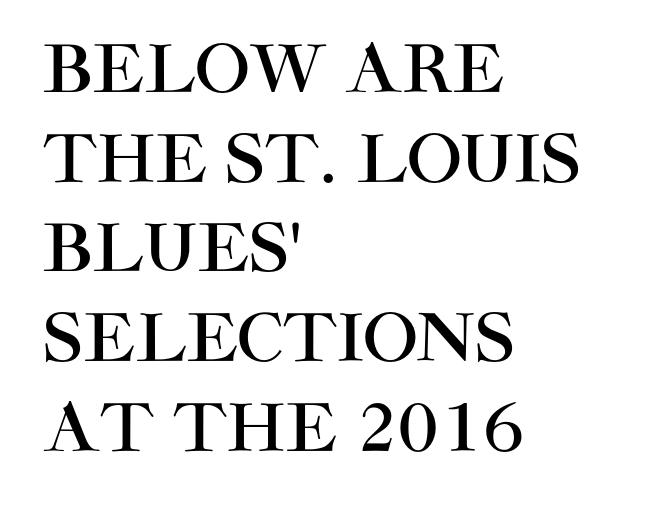
{"serif": "no", "italic": "no", "width": "normal", "stroke_contrast": "high", "x_height": "large", "monospaced": "no", "underline": "no", "align": "left", "line_spacing": "normal", "line_spacing_ratio": 1.38, "letter_spacing": "normal", "letter_spacing_em": 0.0, "glyph_px": 65}
